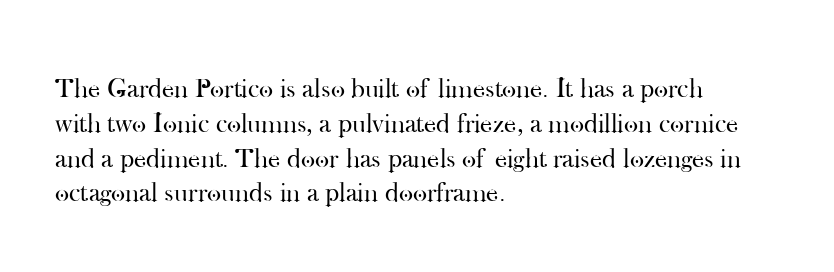
The image shows 27 px text type, upright; set left-aligned, normal line spacing (1.29x), normal letter spacing, not underlined.
